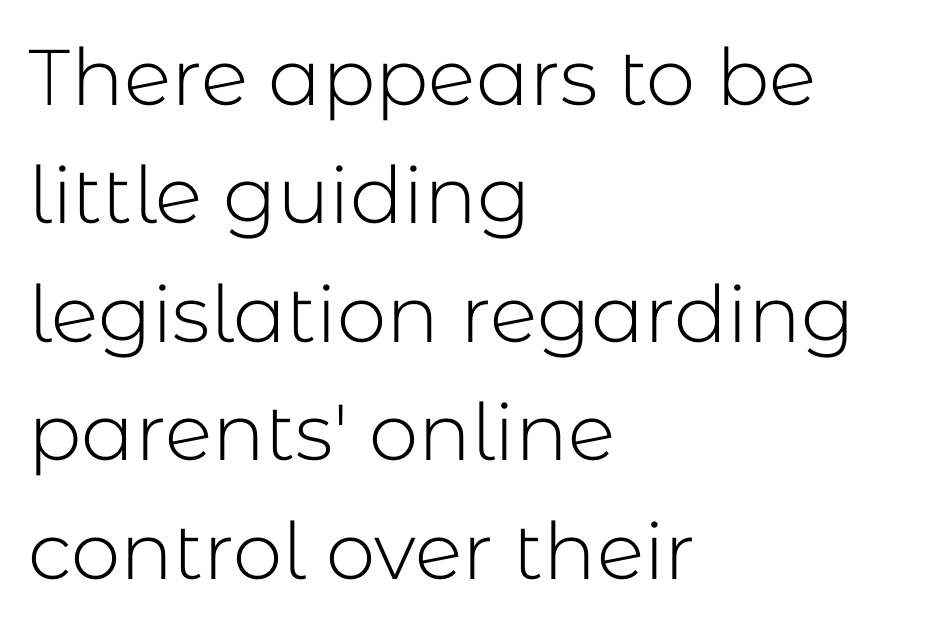
Notice how the stems are strictly vertical — no italics here. Teacher's note: observe the even left margin — that is flush-left alignment. There is no visible air inserted between adjacent glyphs. On a weight scale, this lands at 450 or below. The area under the type is left untouched. Successive baselines arrive at the customary interval.
